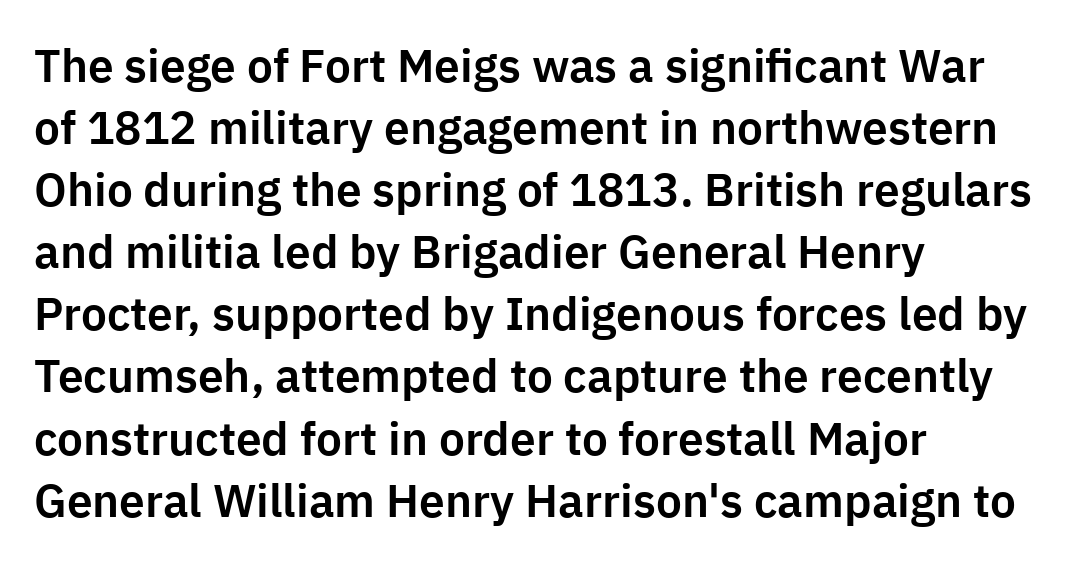
The image shows 46 px sans-serif type, upright; set left-aligned, normal line spacing (1.35x), normal letter spacing, not underlined; low stroke contrast and a medium x-height.
